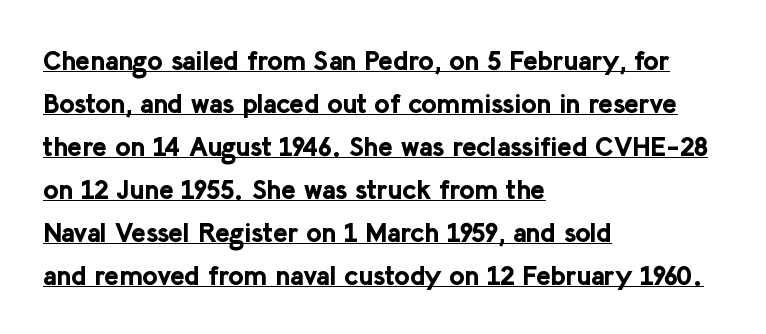
The image shows 27 px bold type, upright; set left-aligned, normal line spacing (1.59x), normal letter spacing, underlined.
